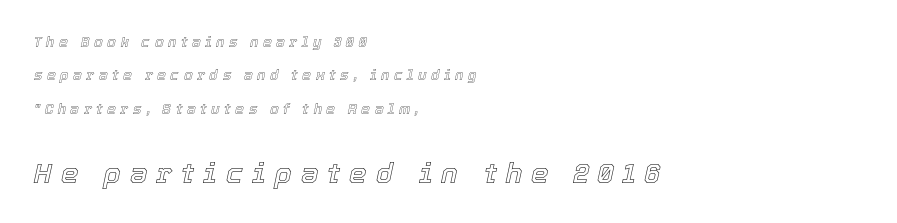
The image shows 28 px text type, italic (leaning right); set left-aligned, loose line spacing (2.39x), unusually wide letter spacing (+0.32 em), not underlined; the second (bottom) block is 2.0x larger; a medium x-height.
